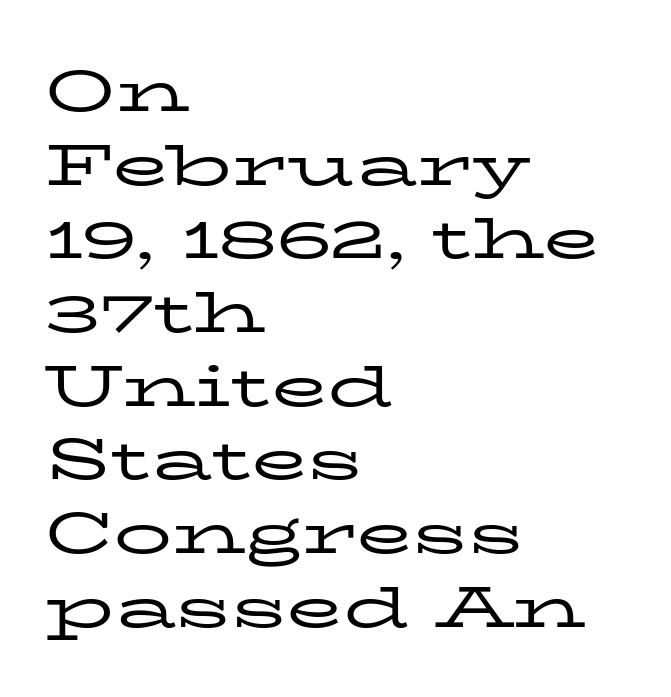
{"serif": "yes", "italic": "no", "bold": "no", "weight": "regular", "width": "wide", "stroke_contrast": "low", "x_height": "medium", "monospaced": "no", "underline": "no", "align": "left", "line_spacing": "normal", "line_spacing_ratio": 1.27, "letter_spacing": "normal", "letter_spacing_em": 0.0, "glyph_px": 58}
